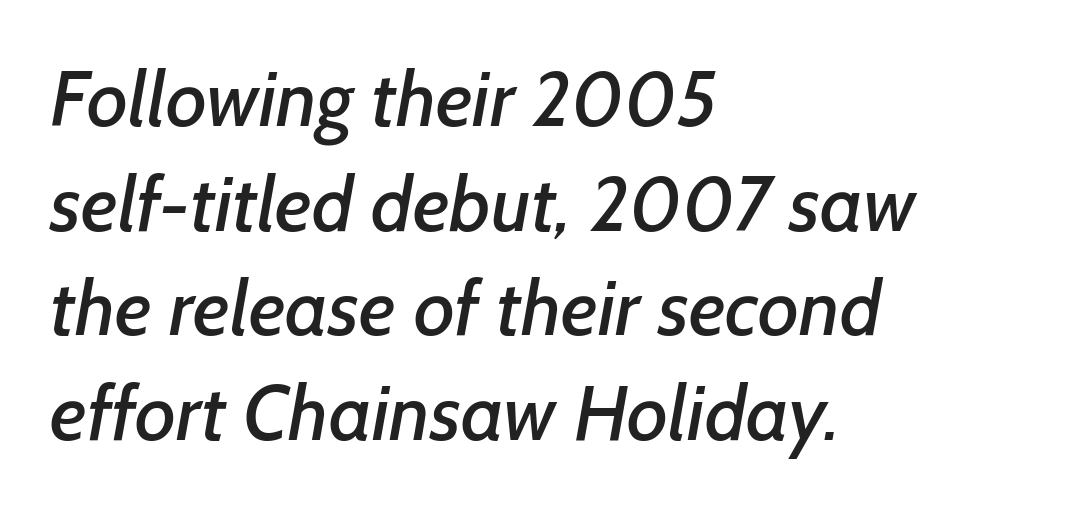
The image shows 78 px sans-serif type; set left-aligned, normal line spacing (1.34x), normal letter spacing, not underlined; low stroke contrast and a medium x-height.
